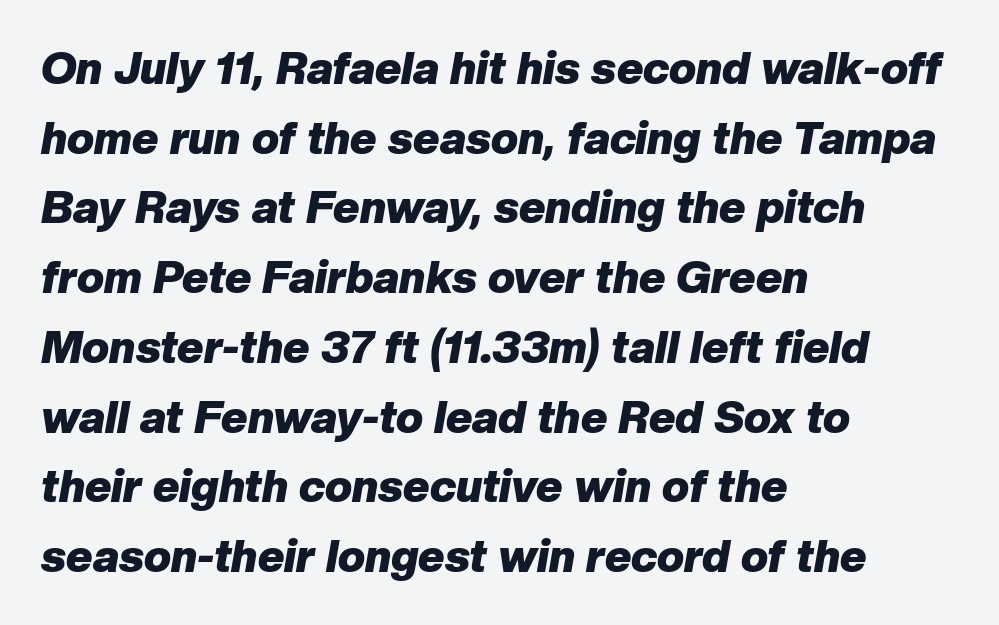
Q: Is the text bold? A: Yes.
Q: Is the text italic (slanted)? A: Yes, it leans right by about 10 degrees.
Q: Is the text underlined? A: No.
Q: How is the paragraph aligned? A: Left-aligned.
Q: Is the spacing between letters normal or unusually wide? A: Normal.
Q: Is the spacing between lines tight, normal or loose? A: Normal.
Q: Width (condensed, normal, or wide)? A: Normal.
Q: Stroke contrast? A: Low.
Q: x-height? A: Medium.
Q: Monospaced? A: No.
